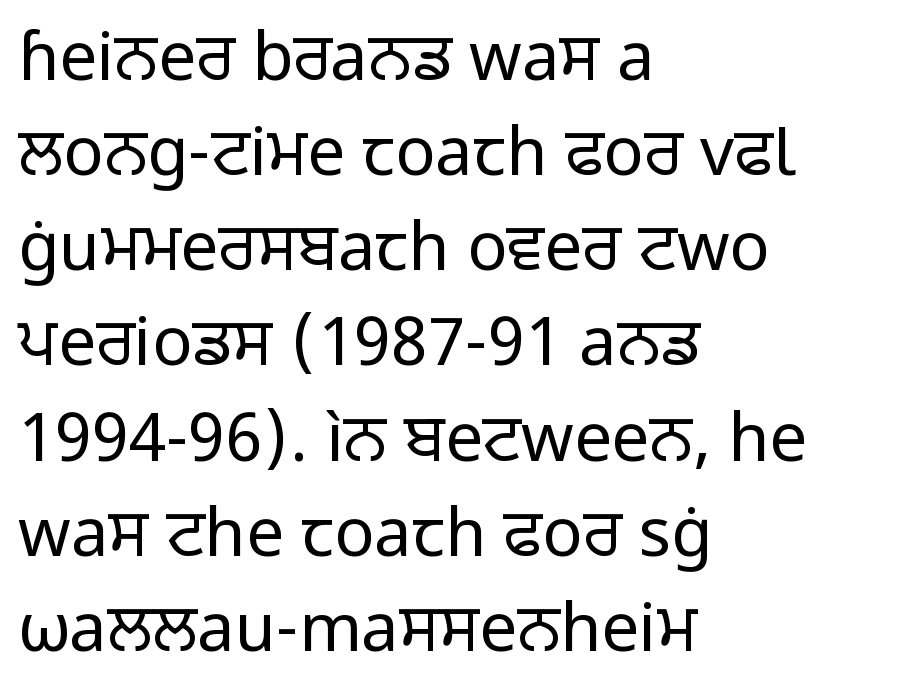
Serif or sans? Sans — the stroke terminals are bare. Type without underlining. Short note: letters normally spaced. A typesetter would call this proportional, since set widths differ per character. The block of text has a typical density, with ordinary space between rows.
